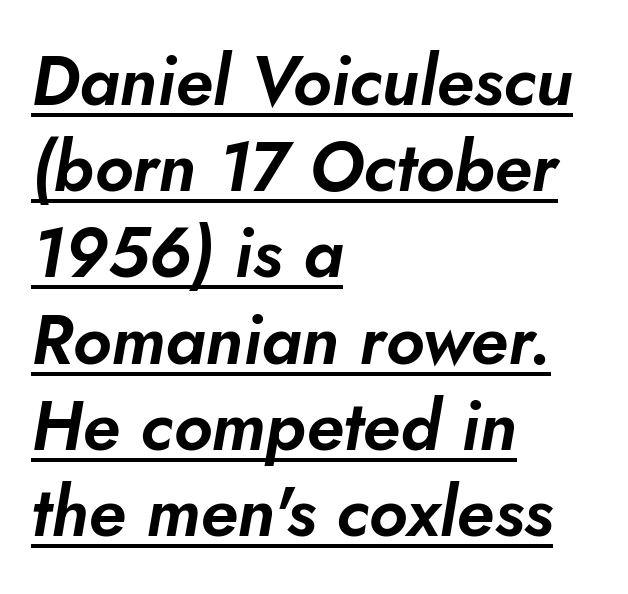
{"italic": "yes", "lean": "right", "slant_degrees": 5, "width": "normal", "stroke_contrast": "low", "x_height": "small", "monospaced": "no", "underline": "yes", "align": "left", "line_spacing": "normal", "line_spacing_ratio": 1.25, "letter_spacing": "normal", "letter_spacing_em": 0.0, "glyph_px": 69}
